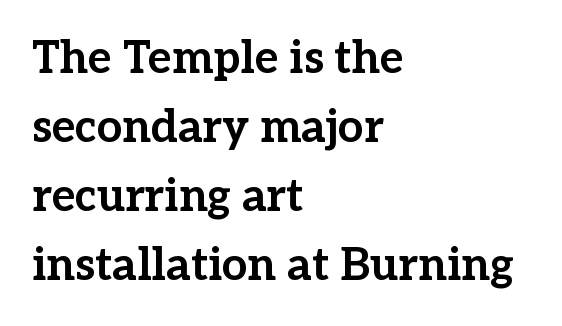
{"serif": "yes", "italic": "no", "bold": "yes", "weight": "bold", "width": "normal", "stroke_contrast": "low", "x_height": "medium", "monospaced": "no", "underline": "no", "align": "left", "line_spacing": "normal", "line_spacing_ratio": 1.53, "letter_spacing": "normal", "letter_spacing_em": 0.0, "glyph_px": 45}
